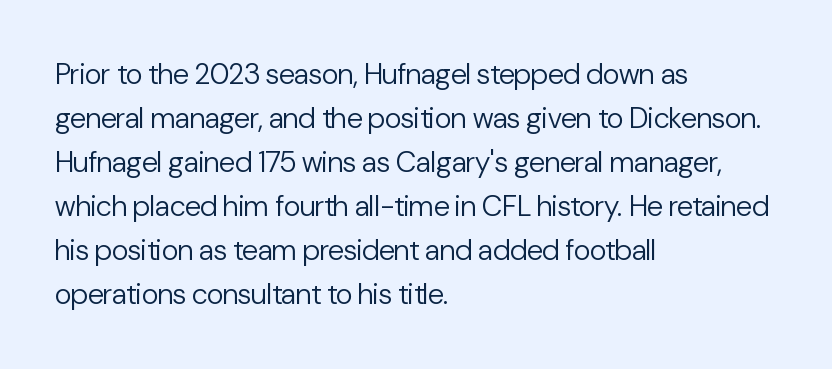
The image shows 29 px regular-weight sans-serif type, upright; set left-aligned, normal line spacing (1.52x), normal letter spacing, not underlined; low stroke contrast and a medium x-height.
